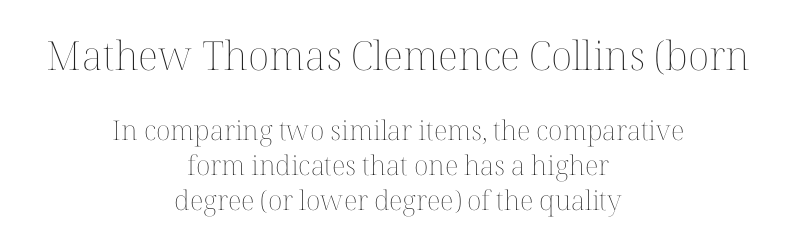
Looks like regular typesetting: each glyph gets only the width it needs. Rendered with straight, roman letterforms. Visually the block forms a symmetrical silhouette, jagged on both flanks. Horizontal bands of white between lines are of average thickness.
